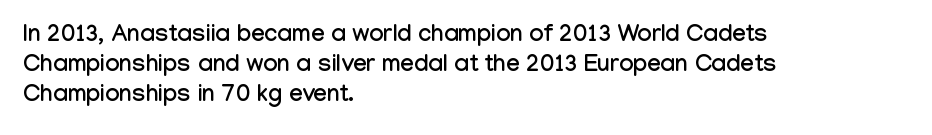
{"italic": "no", "underline": "no", "align": "left", "line_spacing": "normal", "line_spacing_ratio": 1.25, "letter_spacing": "normal", "letter_spacing_em": 0.0, "glyph_px": 24}
